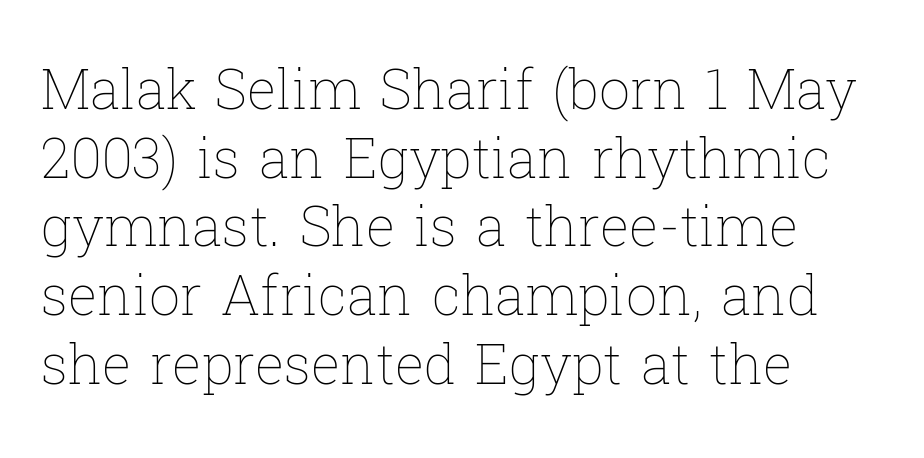
Q: Is the text bold? A: No.
Q: Is the text italic (slanted)? A: No, it is upright.
Q: Is the text underlined? A: No.
Q: How is the paragraph aligned? A: Left-aligned.
Q: Is the spacing between letters normal or unusually wide? A: Normal.
Q: Is the spacing between lines tight, normal or loose? A: Normal.
Q: Width (condensed, normal, or wide)? A: Normal.
Q: Stroke contrast? A: Low.
Q: x-height? A: Medium.
Q: Monospaced? A: No.
